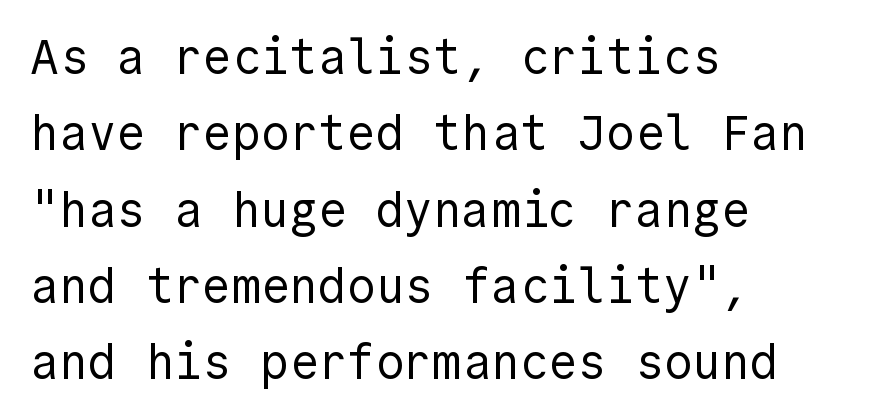
Q: Is the text bold? A: No.
Q: Is the text italic (slanted)? A: No, it is upright.
Q: Is the typeface a serif or a sans-serif typeface? A: Sans-serif.
Q: Is the text underlined? A: No.
Q: How is the paragraph aligned? A: Left-aligned.
Q: Is the spacing between letters normal or unusually wide? A: Normal.
Q: Is the spacing between lines tight, normal or loose? A: Normal.
Q: Width (condensed, normal, or wide)? A: Normal.
Q: x-height? A: Medium.
